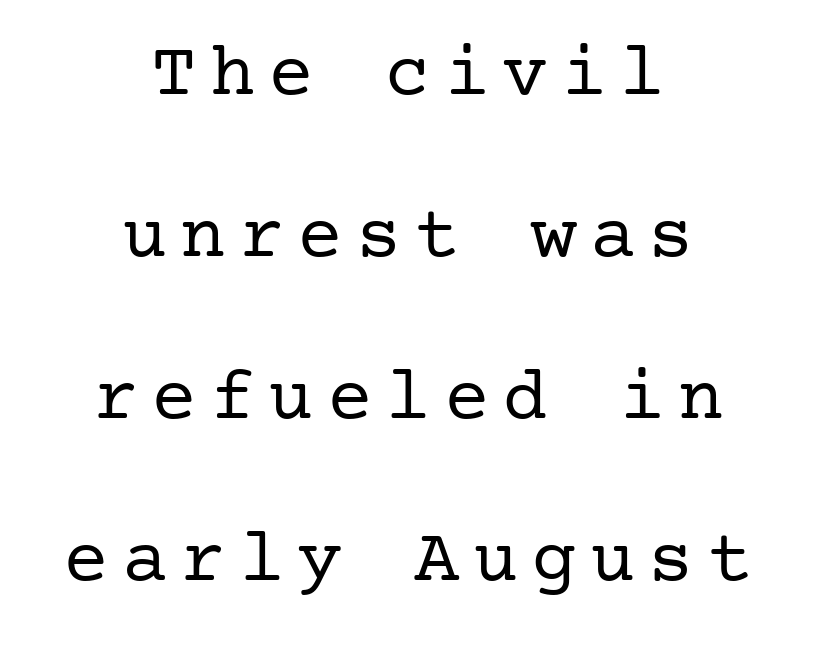
{"serif": "yes", "italic": "no", "bold": "no", "weight": "regular", "width": "normal", "stroke_contrast": "low", "x_height": "medium", "underline": "no", "align": "center", "line_spacing": "loose", "line_spacing_ratio": 2.13, "glyph_px": 76}
